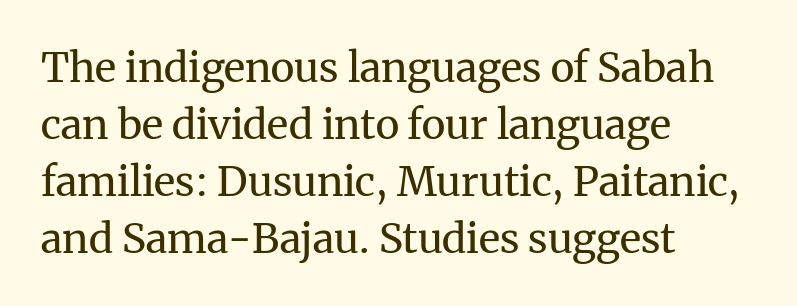
Anything drawn beneath the words? Only blank space. The horizontal fit of the characters is conventional and even. A serif font was chosen for this passage. Leftover space on each line is placed entirely after the last word. The strokes carry an ordinary text weight at most.
